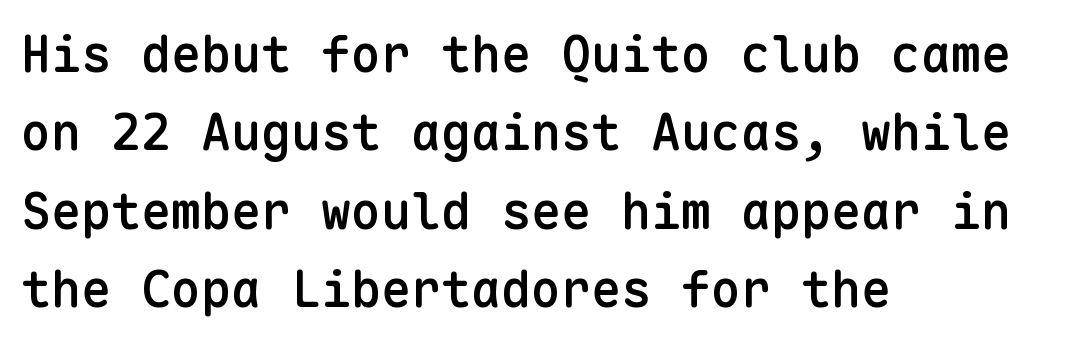
The image shows 50 px semibold sans-serif type, upright, monospaced; set left-aligned, normal line spacing (1.57x), normal letter spacing, not underlined; low stroke contrast and a medium x-height.
